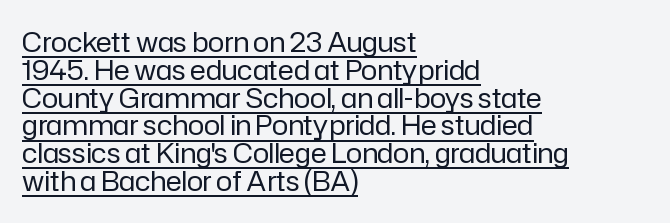
Q: Is the text bold? A: No.
Q: Is the text italic (slanted)? A: No, it is upright.
Q: Is the text underlined? A: Yes.
Q: How is the paragraph aligned? A: Left-aligned.
Q: Is the spacing between letters normal or unusually wide? A: Normal.
Q: Is the spacing between lines tight, normal or loose? A: Tight.
